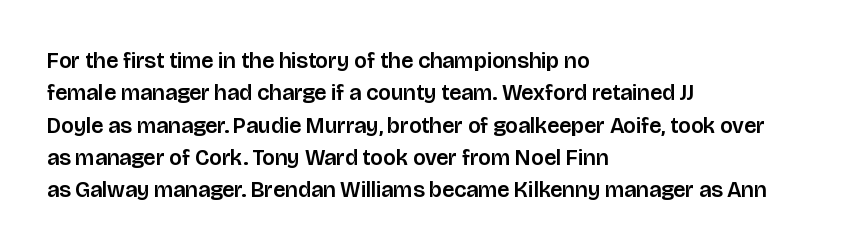
The image shows 22 px text type, upright; set left-aligned, normal line spacing (1.47x), normal letter spacing, not underlined.
